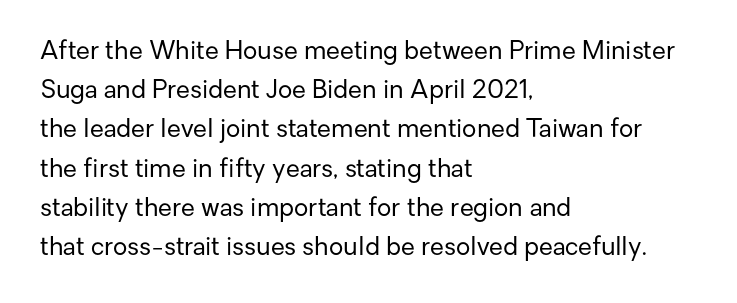
Is this a heavy cut? Hardly; it is regular or lighter. In CSS terms this would be text-align: left. Words appear dense and cohesive because spacing is normal. The gap between lines stays unmarked. Reading down the column, the eye jumps a familiar distance to each next line. This is roman type, the default non-slanted kind.
